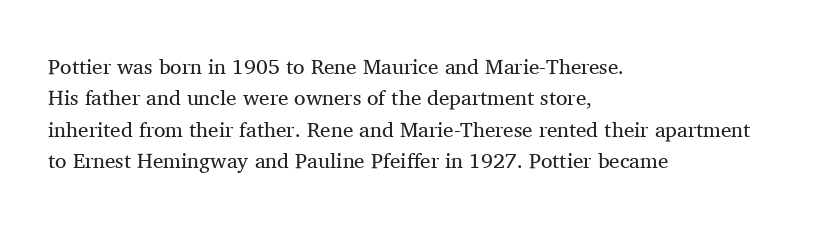
Q: Is the text bold? A: No.
Q: Is the text italic (slanted)? A: No, it is upright.
Q: Is the text underlined? A: No.
Q: How is the paragraph aligned? A: Left-aligned.
Q: Is the spacing between letters normal or unusually wide? A: Normal.
Q: Is the spacing between lines tight, normal or loose? A: Normal.
